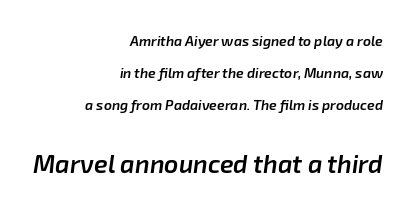
Caption: multi-line text, flush right, ragged left. The rendering uses a semibold face; strokes are thickened but not to full bold. Observe the ordinary spacing: letters are neighbours, not strangers. Nobody drew a line under any word here. Here the second block reads like a headline and the first like body copy.
